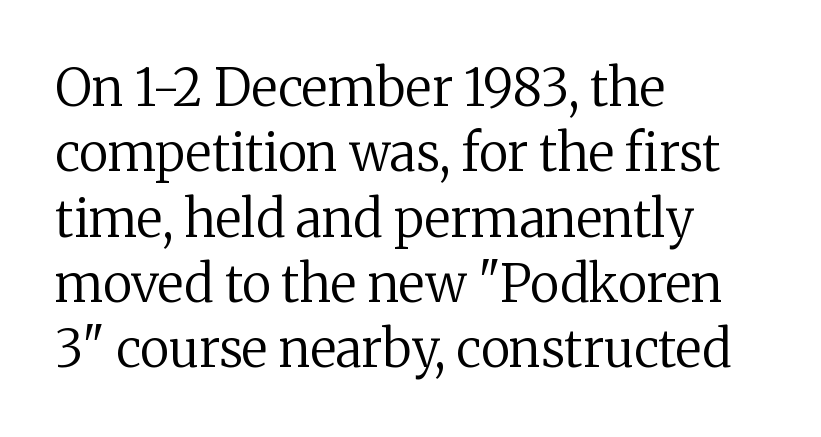
The image shows 51 px regular-weight serif type, upright; set left-aligned, normal line spacing (1.28x), normal letter spacing, not underlined; medium stroke contrast and a medium x-height.
